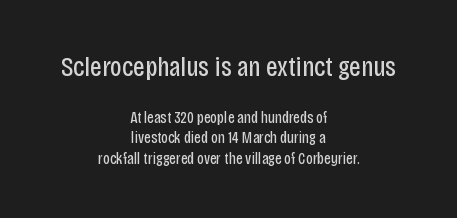
{"serif": "no", "italic": "no", "bold": "no", "weight": "regular", "width": "condensed", "stroke_contrast": "low", "x_height": "large", "monospaced": "no", "underline": "no", "align": "center", "line_spacing": "normal", "line_spacing_ratio": 1.29, "letter_spacing": "normal", "letter_spacing_em": 0.0, "larger_block": "first", "size_ratio": 1.75, "glyph_px": 28}
